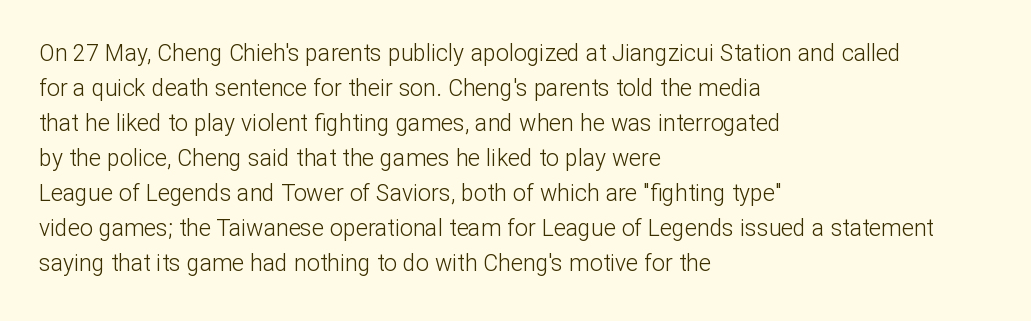
Weight: not bold — regular or lighter. The typesetter chose a ragged-right arrangement here. Each new line begins a customary step beneath the previous one. You could call the tracking neutral — neither tight nor loose. Only glyphs here, with clear space below each row. You can tell it's not italic because the verticals are truly vertical.
